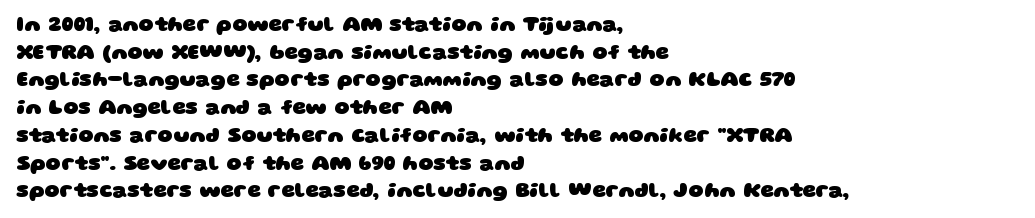
The image shows 21 px bold type; set left-aligned, normal line spacing (1.32x), normal letter spacing, not underlined.
